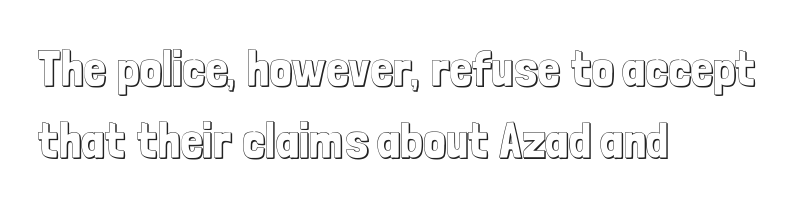
The gap between lines stays unmarked. Line spacing here is normal. This is the regular roman posture of the typeface. Standard letterfit; no display-style spreading of the glyphs. Horizontally, the lines are justified to the leading edge only.
